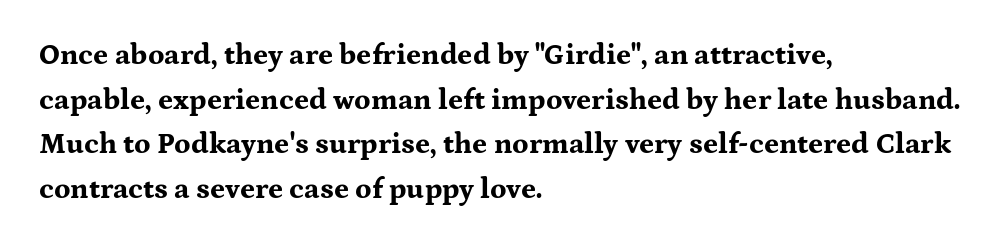
{"serif": "yes", "italic": "no", "bold": "yes", "weight": "bold", "width": "wide", "stroke_contrast": "medium", "x_height": "medium", "monospaced": "no", "underline": "no", "align": "left", "line_spacing": "normal", "line_spacing_ratio": 1.54, "letter_spacing": "normal", "letter_spacing_em": 0.0, "glyph_px": 29}
